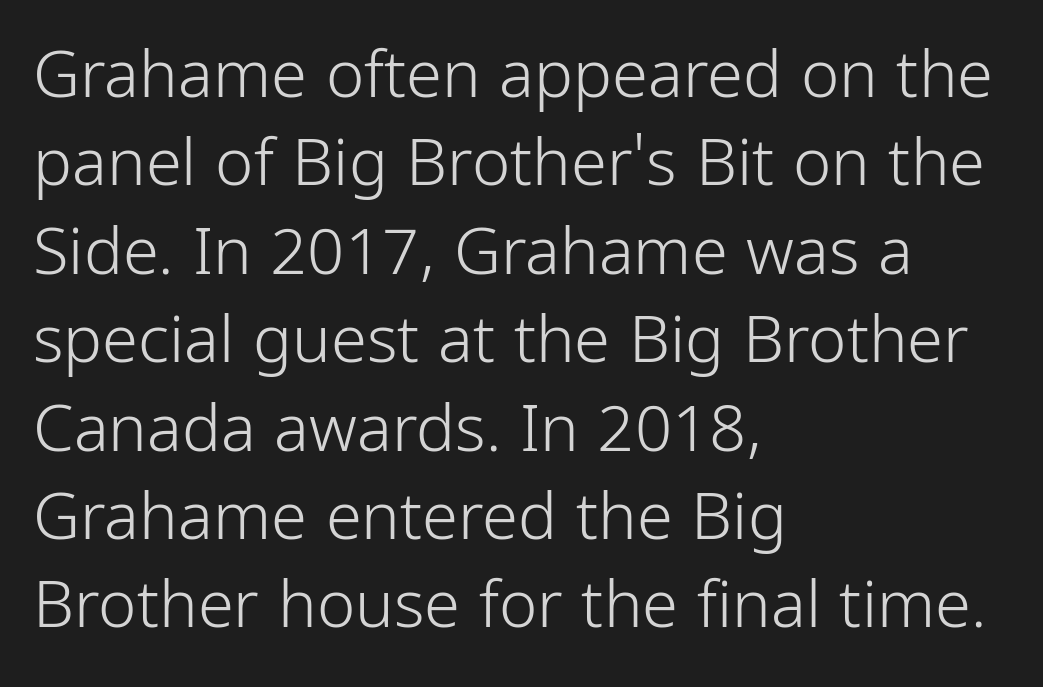
Q: Is the text bold? A: No.
Q: Is the text italic (slanted)? A: No, it is upright.
Q: Is the typeface a serif or a sans-serif typeface? A: Sans-serif.
Q: Is the text underlined? A: No.
Q: How is the paragraph aligned? A: Left-aligned.
Q: Is the spacing between letters normal or unusually wide? A: Normal.
Q: Is the spacing between lines tight, normal or loose? A: Normal.
Q: Width (condensed, normal, or wide)? A: Condensed.
Q: Stroke contrast? A: Low.
Q: x-height? A: Medium.
Q: Monospaced? A: No.
